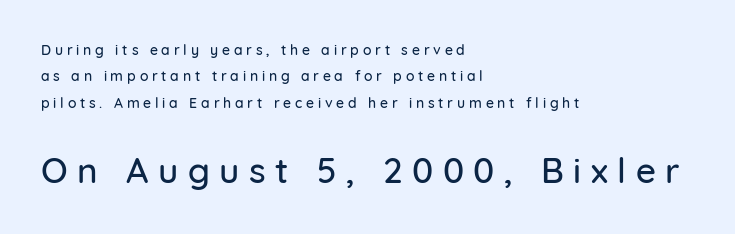
The image shows 35 px sans-serif type, upright; set left-aligned, line spacing 1.89x, unusually wide letter spacing (+0.27 em), not underlined; the second (bottom) block is 2.5x larger; low stroke contrast and a medium x-height.
